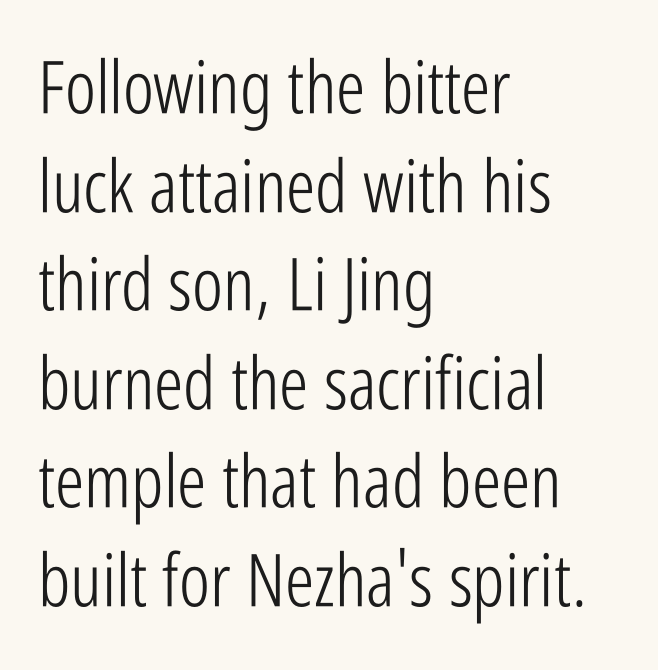
{"serif": "no", "italic": "no", "bold": "no", "weight": "light", "width": "condensed", "stroke_contrast": "low", "x_height": "medium", "monospaced": "no", "underline": "no", "align": "left", "line_spacing": "normal", "line_spacing_ratio": 1.35, "letter_spacing": "normal", "letter_spacing_em": 0.0, "glyph_px": 73}
